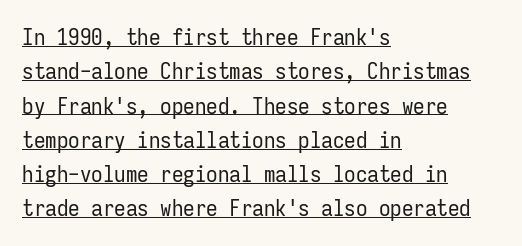
Q: Is the text bold? A: No.
Q: Is the text italic (slanted)? A: No, it is upright.
Q: Is the text underlined? A: Yes.
Q: How is the paragraph aligned? A: Left-aligned.
Q: Is the spacing between letters normal or unusually wide? A: Normal.
Q: Is the spacing between lines tight, normal or loose? A: Normal.
